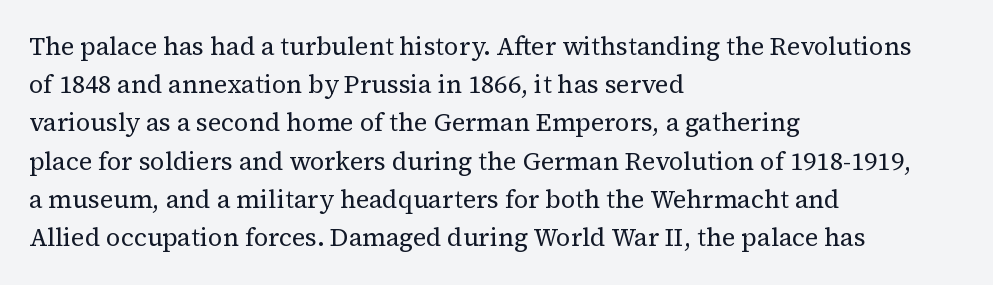
The image shows 25 px text type, upright; set left-aligned, normal line spacing (1.53x), normal letter spacing, not underlined.
